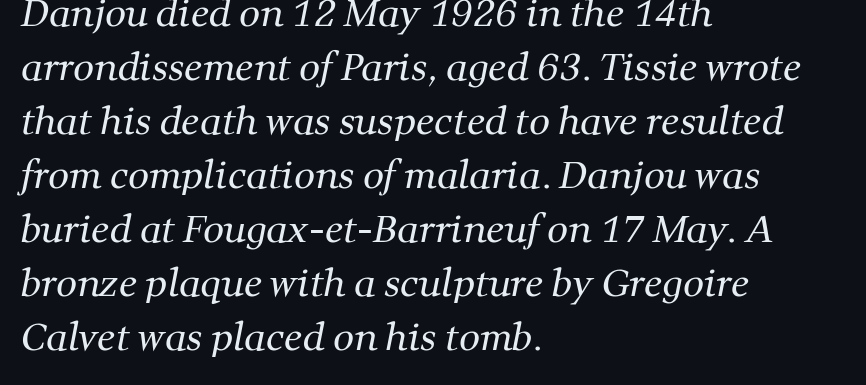
This is serif lettering, the kind often seen in printed books. The passage shown is not underscored anywhere. Leading matches the norm, producing a regular column. The typesetting does not lean heavy: it is not bold. The horizontal fit of the characters is conventional and even. Which margin do the lines hug? The left one — the right edge is uneven.
